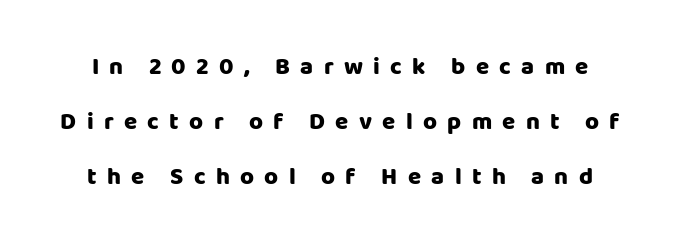
Q: Is the text bold? A: Yes.
Q: Is the text italic (slanted)? A: No, it is upright.
Q: Is the text underlined? A: No.
Q: Is the spacing between letters normal or unusually wide? A: Unusually wide.
Q: Is the spacing between lines tight, normal or loose? A: Loose.
